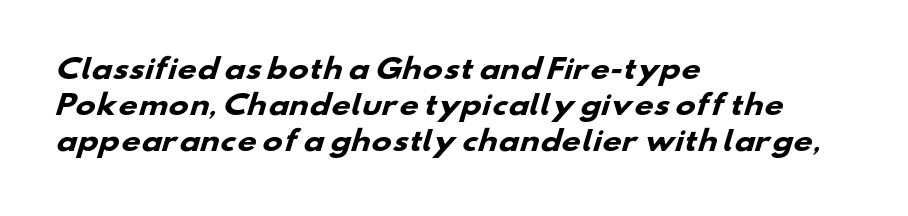
Q: Is the text bold? A: Yes.
Q: Is the text underlined? A: No.
Q: How is the paragraph aligned? A: Left-aligned.
Q: Is the spacing between letters normal or unusually wide? A: Normal.
Q: Is the spacing between lines tight, normal or loose? A: Normal.
